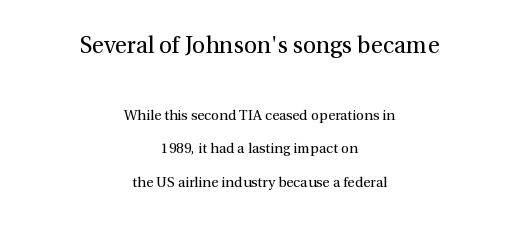
Letters rest on an invisible, unmarked baseline. A student would notice the top passage is typeset larger than what follows. Every row of glyphs is offset so its center matches the block's center. The weight would be labelled regular, book, light, or lighter still. Observe the ordinary spacing: letters are neighbours, not strangers.
